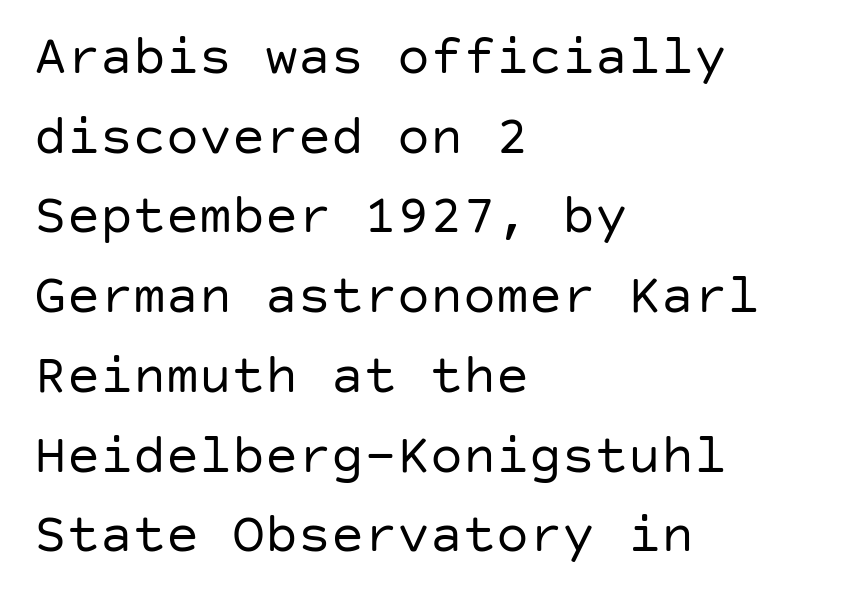
The image shows 55 px regular-weight sans-serif type, upright; set left-aligned, normal line spacing (1.45x), normal letter spacing, not underlined; low stroke contrast and a large x-height.
